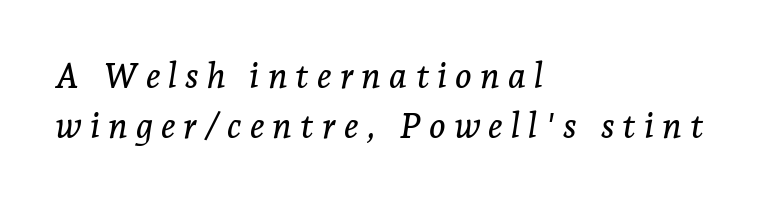
Each new line begins a customary step beneath the previous one. The face used here is proportionally spaced, like ordinary book or web type. This sample is left-justified, so line endings fall wherever the words run out. The letterforms stand isolated, each surrounded by extra space. Honestly, there is no underline to notice here at all.
